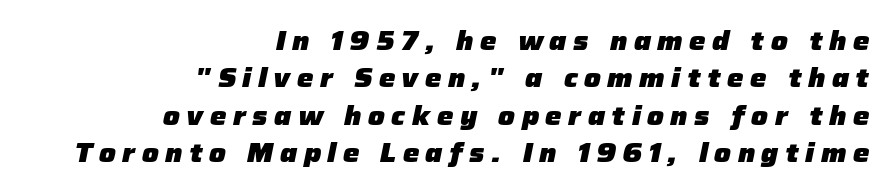
The image shows 26 px bold type, italic (leaning right); set right-aligned, normal line spacing (1.44x), unusually wide letter spacing (+0.25 em), not underlined.
